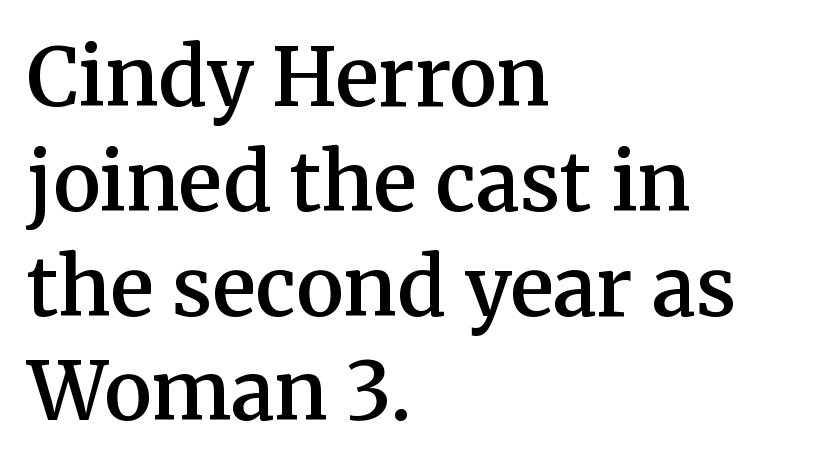
{"serif": "yes", "italic": "no", "bold": "semi", "weight": "semibold", "width": "normal", "stroke_contrast": "medium", "x_height": "medium", "monospaced": "no", "underline": "no", "align": "left", "line_spacing": "normal", "line_spacing_ratio": 1.31, "letter_spacing": "normal", "letter_spacing_em": 0.0, "glyph_px": 80}
